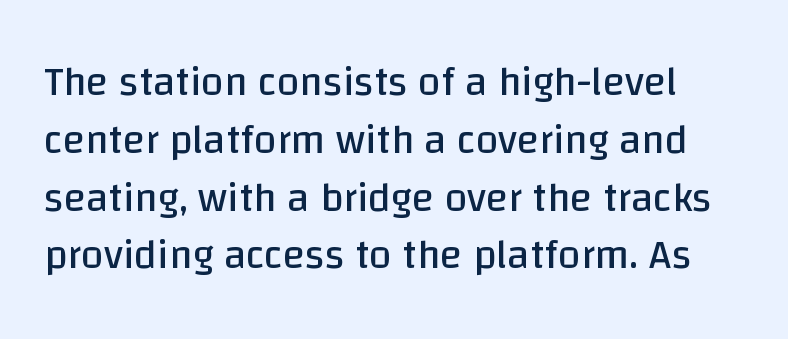
It's the straight-up-and-down kind of type. The weight would be labelled regular, book, light, or lighter still. This sample has the flowing, uneven cadence of proportional lettering. Glance below the letters and you will spot only blank space. Grotesque or geometric, the face here clearly has no serifs. The leading is moderate, giving the passage an even texture.
